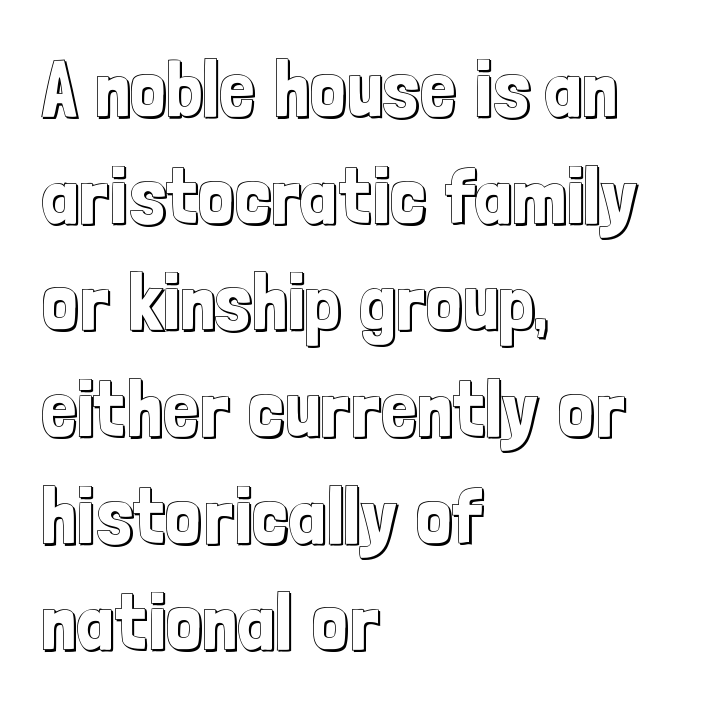
{"italic": "no", "width": "condensed", "x_height": "medium", "monospaced": "no", "underline": "no", "align": "left", "line_spacing": "normal", "line_spacing_ratio": 1.35, "letter_spacing": "normal", "letter_spacing_em": 0.0, "glyph_px": 79}
